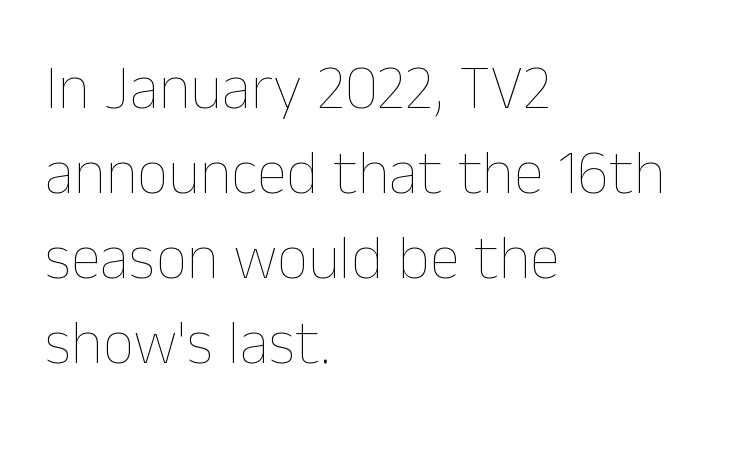
Q: Is the text bold? A: No.
Q: Is the text italic (slanted)? A: No, it is upright.
Q: Is the text underlined? A: No.
Q: How is the paragraph aligned? A: Left-aligned.
Q: Is the spacing between letters normal or unusually wide? A: Normal.
Q: Is the spacing between lines tight, normal or loose? A: Normal.
Q: Width (condensed, normal, or wide)? A: Normal.
Q: Stroke contrast? A: Low.
Q: x-height? A: Medium.
Q: Monospaced? A: No.
